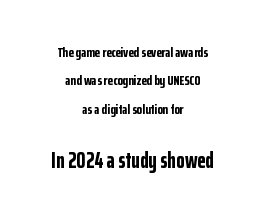
Q: Is the text bold? A: Yes.
Q: Is the text italic (slanted)? A: No, it is upright.
Q: Is the text underlined? A: No.
Q: How is the paragraph aligned? A: Centered.
Q: Is the spacing between letters normal or unusually wide? A: Normal.
Q: Is the spacing between lines tight, normal or loose? A: Loose.
Q: Which block of text is set in a larger size, the first (top) or the second (bottom)? A: The second (bottom) one.
